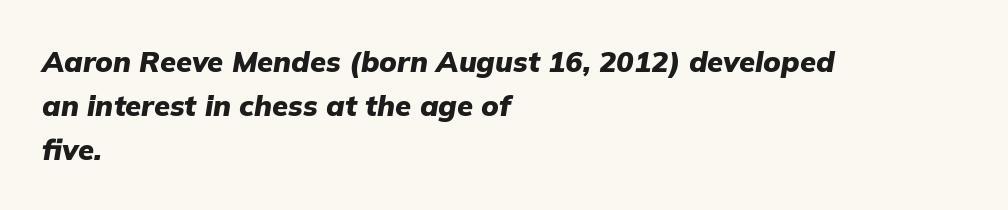
Q: Is the text bold? A: Yes.
Q: Is the text italic (slanted)? A: Yes, it leans right by about 9 degrees.
Q: Is the text underlined? A: No.
Q: How is the paragraph aligned? A: Left-aligned.
Q: Is the spacing between letters normal or unusually wide? A: Normal.
Q: Is the spacing between lines tight, normal or loose? A: Normal.
Q: Width (condensed, normal, or wide)? A: Normal.
Q: Stroke contrast? A: Low.
Q: x-height? A: Medium.
Q: Monospaced? A: No.
